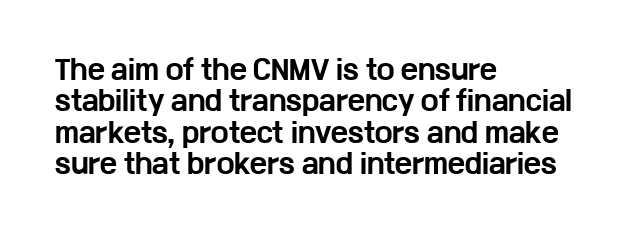
The image shows 26 px bold type, upright; set left-aligned, line spacing 1.21x, normal letter spacing, not underlined.
